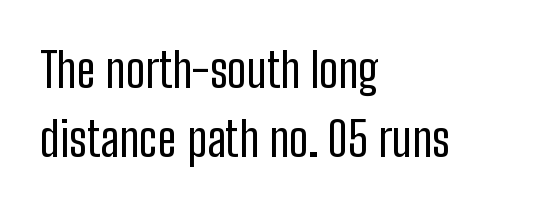
Caption: multi-line text, flush left, ragged right. Proportional: the letters do not fall into vertical columns. This is the regular roman posture of the typeface. Letter spacing: default.
